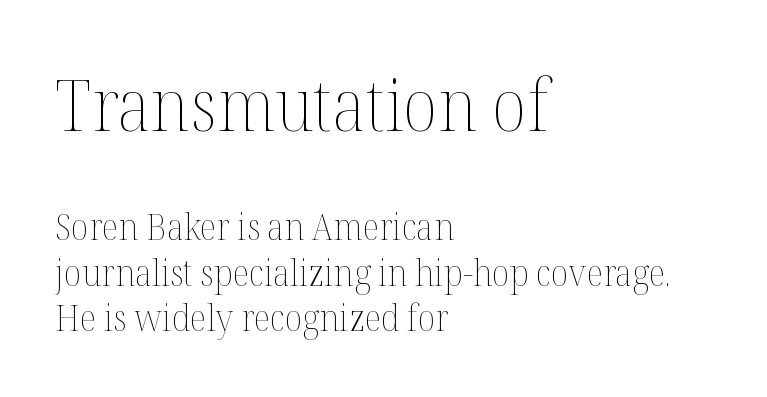
{"italic": "no", "bold": "no", "weight": "thin", "width": "normal", "stroke_contrast": "medium", "x_height": "medium", "monospaced": "no", "underline": "no", "align": "left", "line_spacing": "normal", "line_spacing_ratio": 1.26, "letter_spacing": "normal", "letter_spacing_em": 0.0, "larger_block": "first", "size_ratio": 1.97, "glyph_px": 71}
